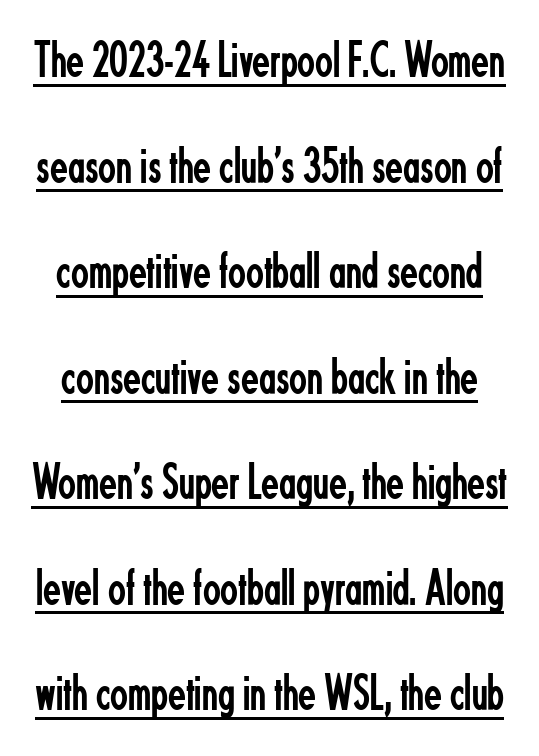
The image shows 52 px regular-weight, condensed sans-serif type, upright; set loose line spacing (2.03x), normal letter spacing, underlined; low stroke contrast and a small x-height.
